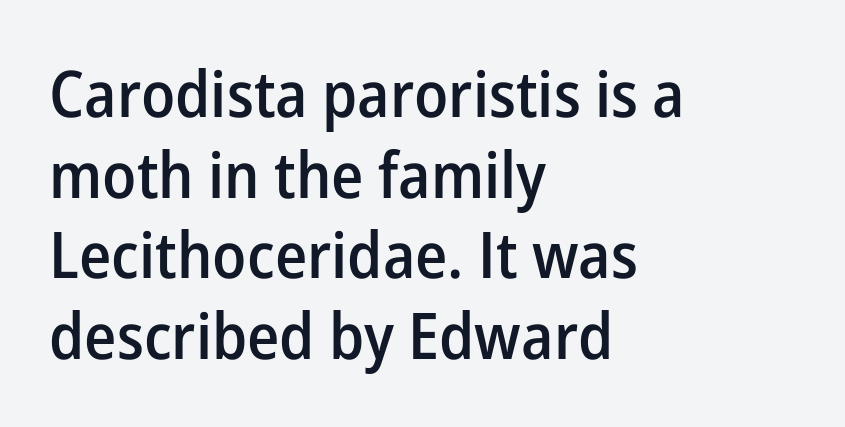
Type style note: lacks serifs. This is the in-between weight designers call semibold or demi. The ragged edge is on the right, which tells us the setting is flush left. Proportional: the letters do not fall into vertical columns. This is the regular roman posture of the typeface. The line texture is even and compact thanks to regular tracking.
